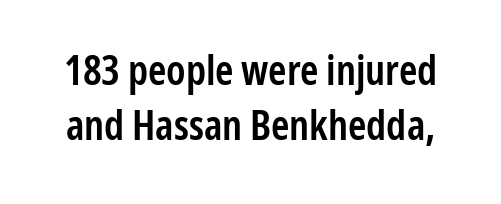
Vertically, the passage feels balanced, rows spaced as you'd expect. The tracking reads as untouched default to a designer's eye. Any mark beneath the type? The region is blank. Each letter keeps its own natural width here, so spacing adapts to shape. Firm but not heavy-handed strokes: this text is semibold. Rendered with straight, roman letterforms.
